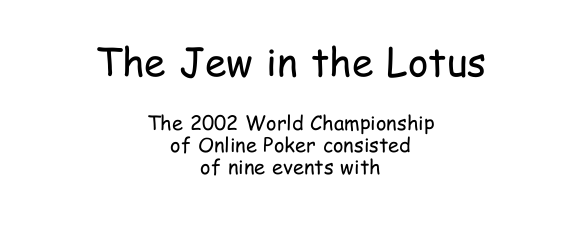
{"serif": "no", "italic": "no", "bold": "no", "weight": "regular", "width": "condensed", "stroke_contrast": "low", "x_height": "medium", "monospaced": "no", "underline": "no", "align": "center", "line_spacing": "tight", "line_spacing_ratio": 1.1, "letter_spacing": "normal", "letter_spacing_em": 0.0, "larger_block": "first", "size_ratio": 1.95, "glyph_px": 39}
